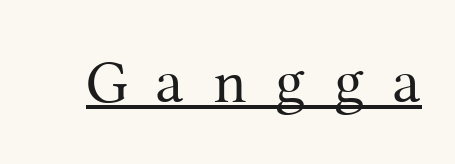
A rule runs beneath these lines of type. Little horizontal feet cap the strokes, marking this as serif type. Letters have the restrained weight of plain body copy at most. Quick note: not italic, upright. Spacing verdict: proportional, widths tailored to each character.
